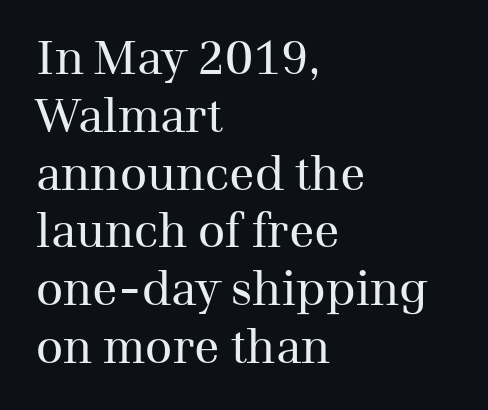
The rendering uses natural spacing where letterforms have individual widths. Ordinary non-slanted type is in use. Left-aligned paragraph, ragged on the right. Has an underline been added? It has not.
